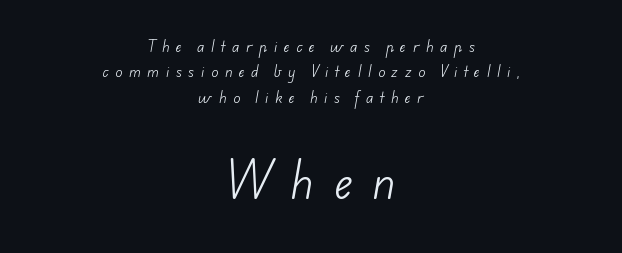
The image shows 43 px light sans-serif type; set centered, line spacing 1.81x, unusually wide letter spacing (+0.48 em), not underlined; the second (bottom) block is 3.07x larger; low stroke contrast and a small x-height.
